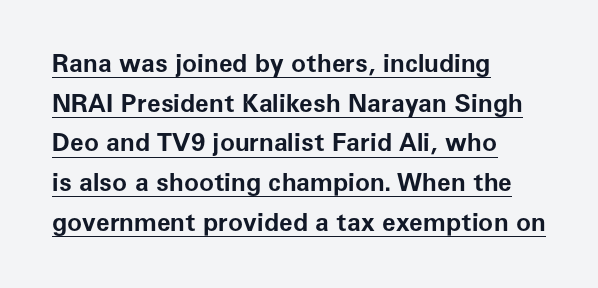
The image shows 25 px bold type, upright; set left-aligned, normal line spacing (1.59x), normal letter spacing, underlined.
